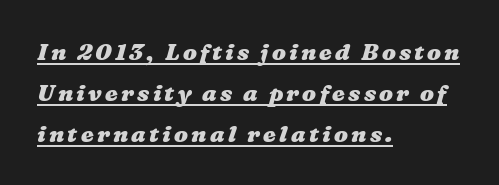
The glyphs are accompanied by a horizontal stroke just below them. The text block is weighted toward the left margin, trailing off unevenly rightward. Students, this is bold: see how much ink each stroke carries.
